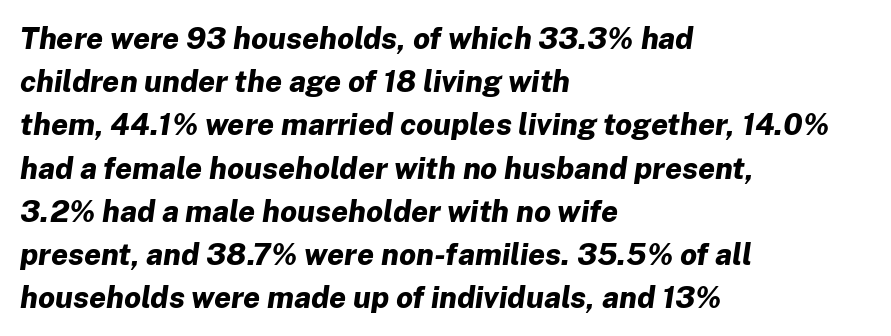
The image shows 30 px bold type, italic (leaning right); set left-aligned, normal line spacing (1.44x), normal letter spacing, not underlined; low stroke contrast and a medium x-height.
